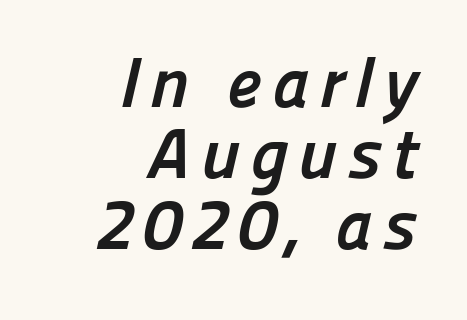
The image shows 71 px semibold sans-serif type; set right-aligned, tight line spacing (1.0x), not underlined; low stroke contrast and a medium x-height.
